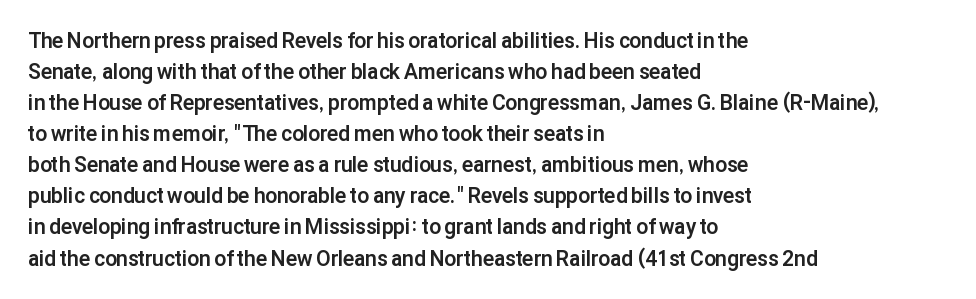
Q: Is the text bold? A: Yes.
Q: Is the text italic (slanted)? A: No, it is upright.
Q: Is the text underlined? A: No.
Q: How is the paragraph aligned? A: Left-aligned.
Q: Is the spacing between letters normal or unusually wide? A: Normal.
Q: Is the spacing between lines tight, normal or loose? A: Normal.
